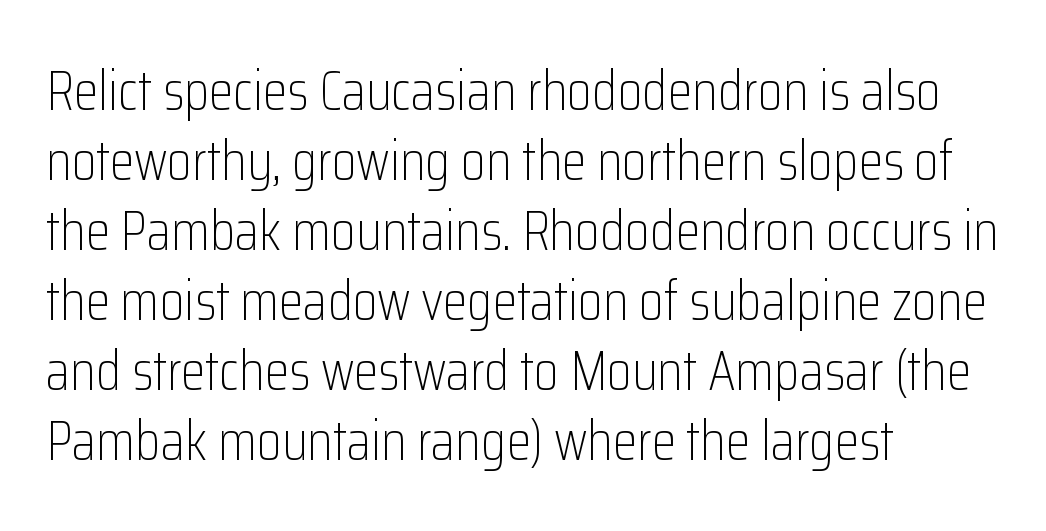
Do the characters align in a grid? No, the font is proportional. Nope, no serifs anywhere on these letters. Short and long lines alike share a common starting point at left. A typesetter would call this leading conventional body-copy spacing. Compared with typical body copy, the letter spacing here is the same.
